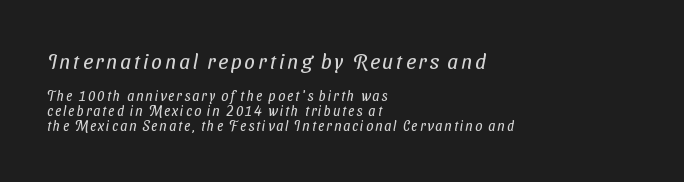
These lines stack with their left ends in a neat column. Check under the words: just untouched page. This block would grow much taller if given ordinary leading; it's compressed now. Weight: regular or lighter. Two sizes are in play, and the larger belongs to the first block.
